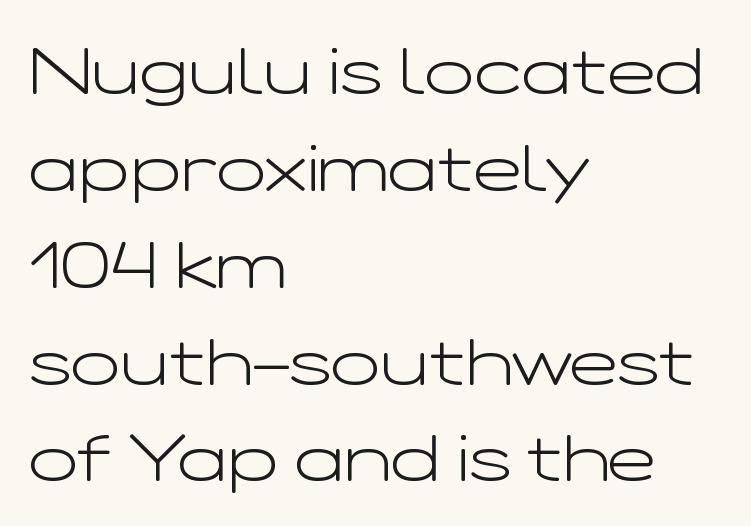
The image shows 65 px light, wide sans-serif type, upright; set left-aligned, normal line spacing (1.49x), normal letter spacing, not underlined; low stroke contrast and a medium x-height.
